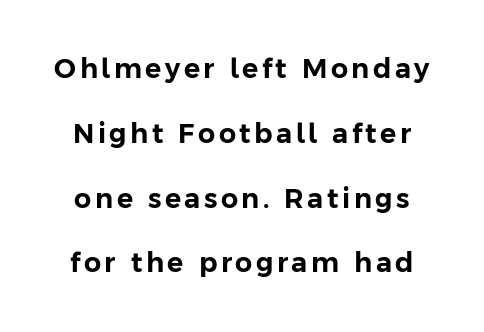
The image shows 27 px text type, upright; set loose line spacing (2.4x), not underlined.
